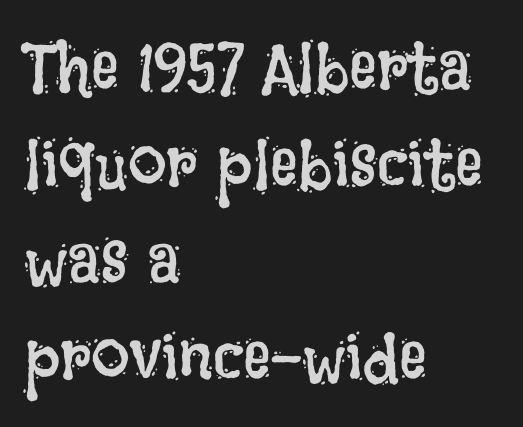
{"italic": "no", "bold": "no", "weight": "regular", "width": "condensed", "stroke_contrast": "low", "x_height": "large", "monospaced": "no", "underline": "no", "align": "left", "line_spacing": "normal", "line_spacing_ratio": 1.4, "letter_spacing": "normal", "letter_spacing_em": 0.0, "glyph_px": 69}
